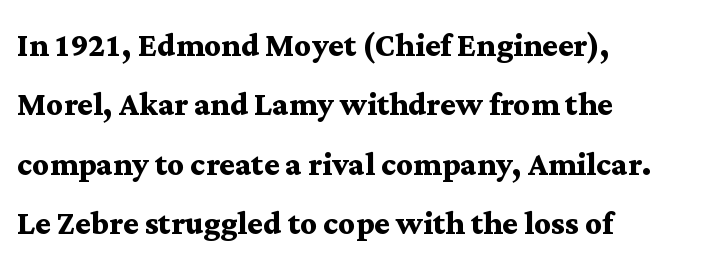
The image shows 41 px semibold, wide serif type, upright; set left-aligned, normal line spacing (1.45x), normal letter spacing, not underlined; medium stroke contrast and a medium x-height.
